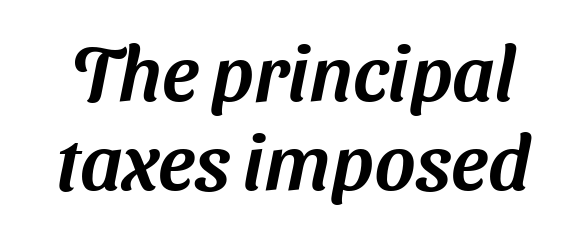
You could call the tracking neutral — neither tight nor loose. Examine the stroke ends and you'll find no serifs. Summary of vertical rhythm: compact, with narrow interline spacing. The face used here is proportionally spaced, like ordinary book or web type.
